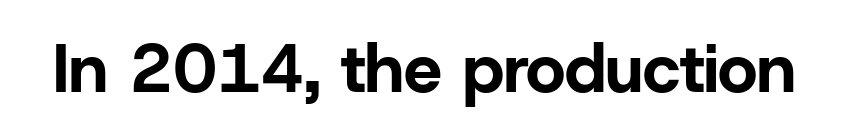
The letters advance in unequal steps, a hallmark of proportional type. Check under the words: just untouched page. Here the glyphs are tracked normally, forming tight word shapes. Pretty heavy lettering here — definitely bold. When letters stand straight like this, we call the style roman or upright. Font category for this specimen: sans-serif.
